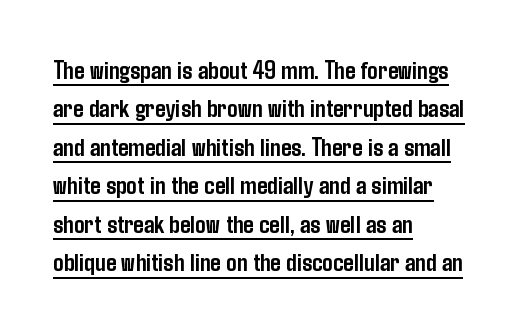
Look at the tracking — it's just the regular setting, nothing added. If you drew a line through each stem, it would be perfectly vertical. The ragged edge is on the right, which tells us the setting is flush left. Honestly, the underline is the first thing you notice here.
